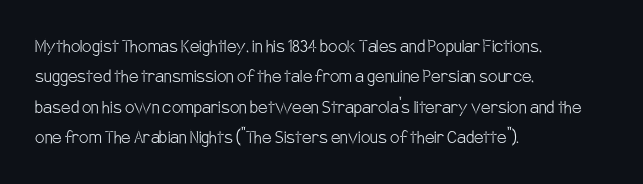
Letter spacing: default. Ink coverage per letter is moderate at most. The rag falls on the right side of this text block. Descenders are the only things crossing below the line. This block has exactly the height ordinary leading produces. This is the regular roman posture of the typeface.
